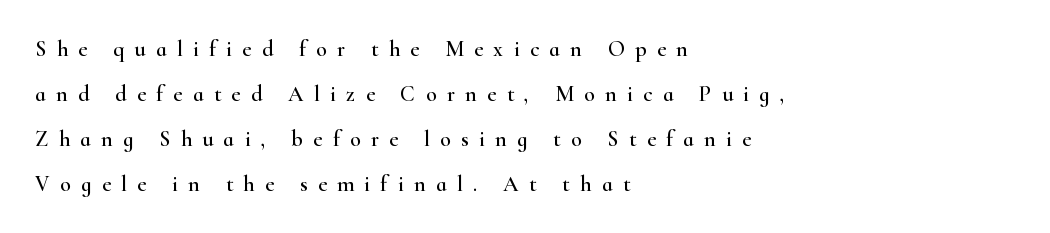
The image shows 22 px text type, upright; set left-aligned, loose line spacing (2.04x), unusually wide letter spacing (+0.47 em), not underlined.
